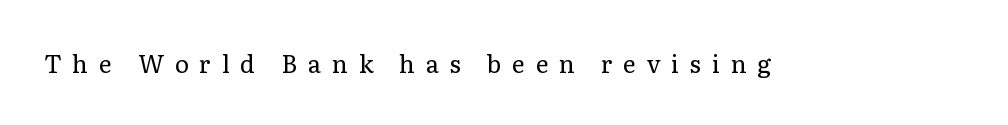
{"italic": "no", "bold": "no", "underline": "no", "letter_spacing": "wide", "letter_spacing_em": 0.45, "glyph_px": 24}
